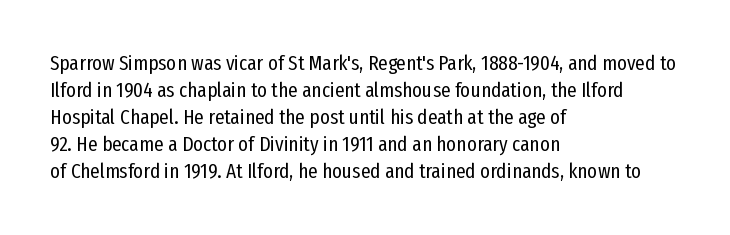
Q: Is the text bold? A: No.
Q: Is the text italic (slanted)? A: No, it is upright.
Q: Is the text underlined? A: No.
Q: How is the paragraph aligned? A: Left-aligned.
Q: Is the spacing between letters normal or unusually wide? A: Normal.
Q: Is the spacing between lines tight, normal or loose? A: Normal.
